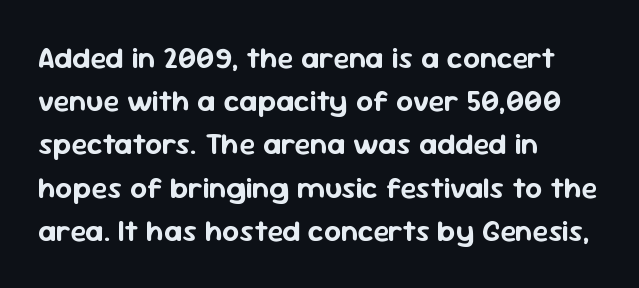
The ragged edge is on the right, which tells us the setting is flush left. Regarding serifs, this sample does without them. What stands out about the letter spacing? Nothing — it is the standard amount. Students, observe: this is what conventionally led text looks like. These lines are rendered in a variable-pitch font.
